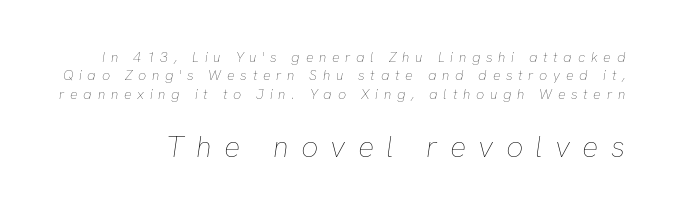
{"italic": "yes", "lean": "right", "slant_degrees": 8, "bold": "no", "weight": "thin", "width": "normal", "stroke_contrast": "low", "x_height": "medium", "monospaced": "no", "underline": "no", "line_spacing": "normal", "line_spacing_ratio": 1.31, "letter_spacing": "wide", "letter_spacing_em": 0.41, "larger_block": "second", "size_ratio": 2.14, "glyph_px": 30}
